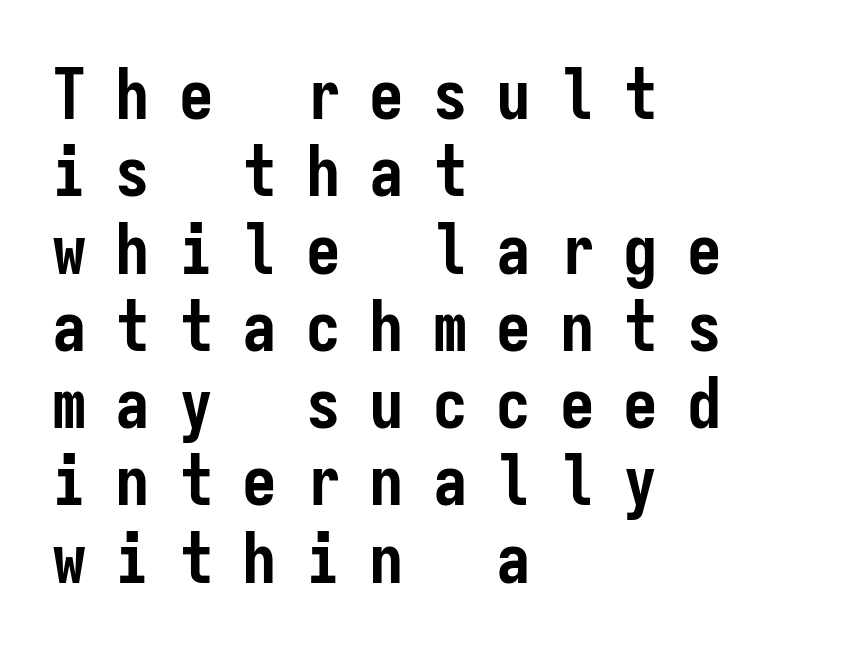
The image shows 69 px semibold, condensed sans-serif type, upright, monospaced; set left-aligned, tight line spacing (1.12x), unusually wide letter spacing (+0.42 em), not underlined; low stroke contrast and a medium x-height.
